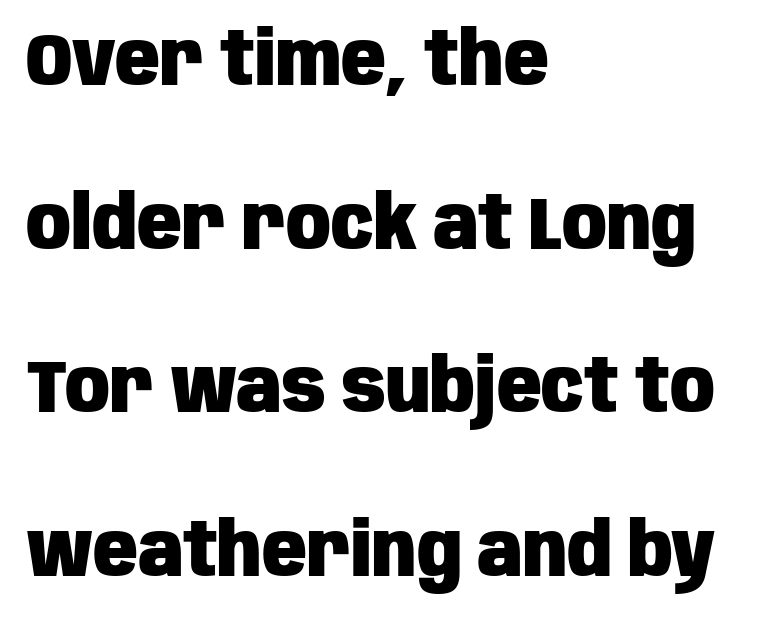
This sample uses plain, unmodified letter spacing. Posture: straight, roman, zero tilt. Character widths vary here, with narrow letters taking less room than wide ones. Does the leading feel generous? Absolutely, it's lavish. As a designer I'd log this as weight 700, bold. The space beneath each line is pristine and unruled.
